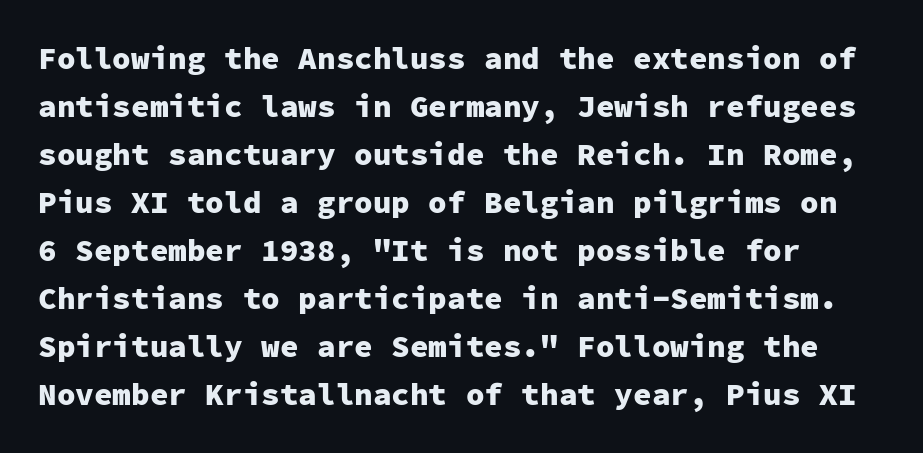
You can tell from the bare stems that sans-serif type was used. If you measured baseline to baseline, you'd find a middling distance. Which margin do the lines hug? The left one — the right edge is uneven. Every character sits straight up, as roman type does. Short note: letters normally spaced. The string is rendered with underlining switched off.
